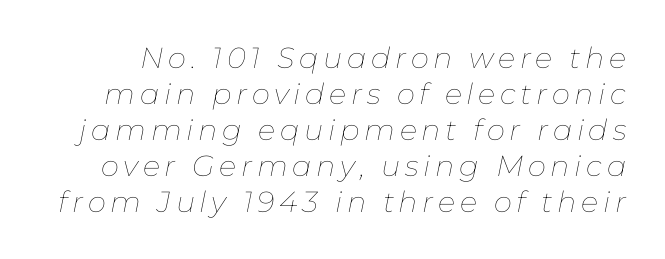
Summary of weight: not heavy and not bold. The typography opts for an oblique posture over an upright one. Note the varied advance widths — an 'i' is clearly narrower than an 'm'. The glyphs are unaccompanied by any horizontal stroke below them.
